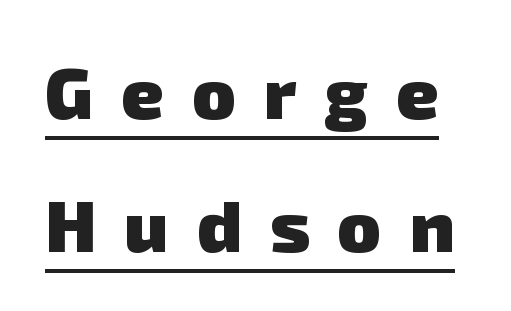
The image shows 72 px heavy sans-serif type; set line spacing 1.85x, unusually wide letter spacing (+0.39 em), underlined; low stroke contrast and a medium x-height.
